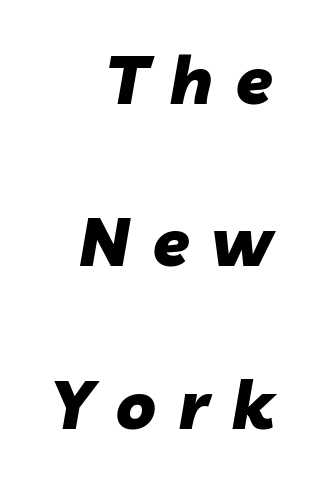
{"italic": "yes", "lean": "right", "slant_degrees": 10, "bold": "yes", "weight": "heavy", "width": "normal", "stroke_contrast": "low", "x_height": "medium", "monospaced": "no", "underline": "no", "align": "right", "line_spacing": "loose", "line_spacing_ratio": 2.46, "letter_spacing": "wide", "letter_spacing_em": 0.35, "glyph_px": 66}
